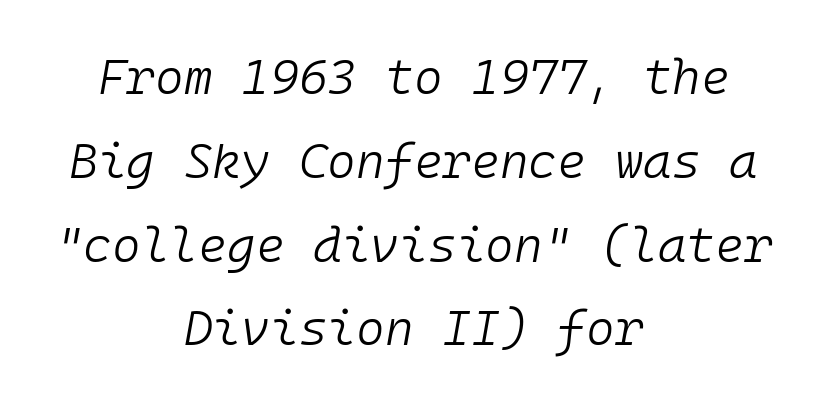
The image shows 49 px light type, italic (leaning right), monospaced; set centered, line spacing 1.71x, normal letter spacing, not underlined; low stroke contrast and a medium x-height.
